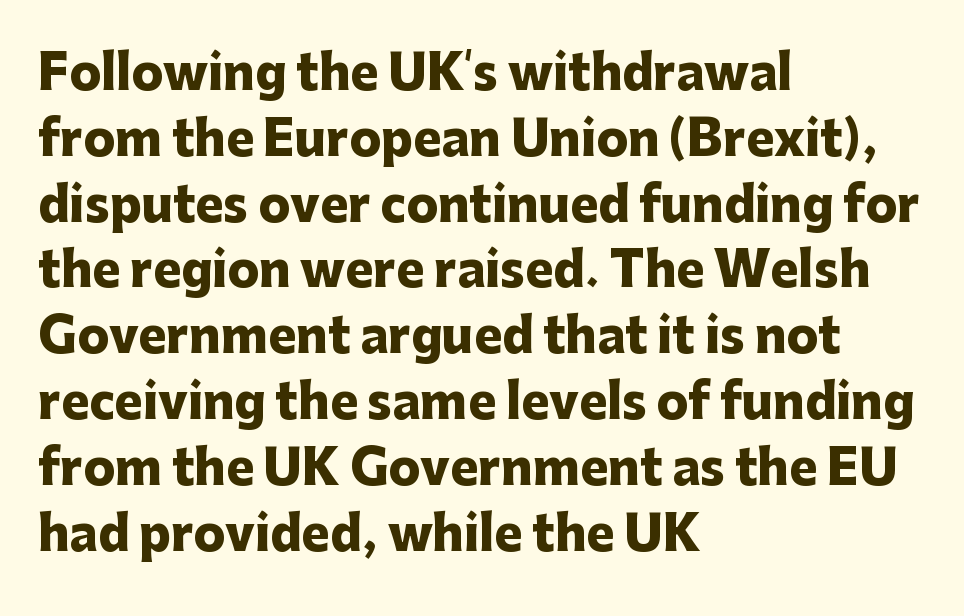
Q: Is the text bold? A: Yes.
Q: Is the text italic (slanted)? A: No, it is upright.
Q: Is the typeface a serif or a sans-serif typeface? A: Sans-serif.
Q: Is the text underlined? A: No.
Q: How is the paragraph aligned? A: Left-aligned.
Q: Is the spacing between letters normal or unusually wide? A: Normal.
Q: Is the spacing between lines tight, normal or loose? A: Normal.
Q: Width (condensed, normal, or wide)? A: Normal.
Q: Stroke contrast? A: Low.
Q: x-height? A: Medium.
Q: Monospaced? A: No.
